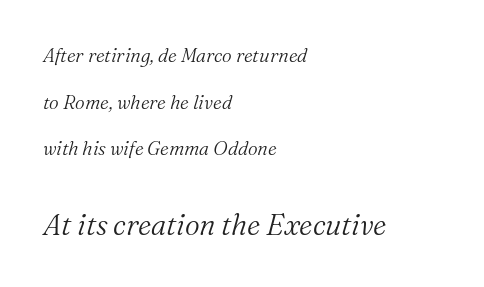
{"serif": "yes", "italic": "yes", "lean": "right", "slant_degrees": 16, "bold": "no", "weight": "light", "width": "normal", "stroke_contrast": "medium", "x_height": "medium", "monospaced": "no", "underline": "no", "align": "left", "line_spacing": "loose", "line_spacing_ratio": 2.46, "letter_spacing": "normal", "letter_spacing_em": 0.0, "larger_block": "second", "size_ratio": 1.53, "glyph_px": 29}
